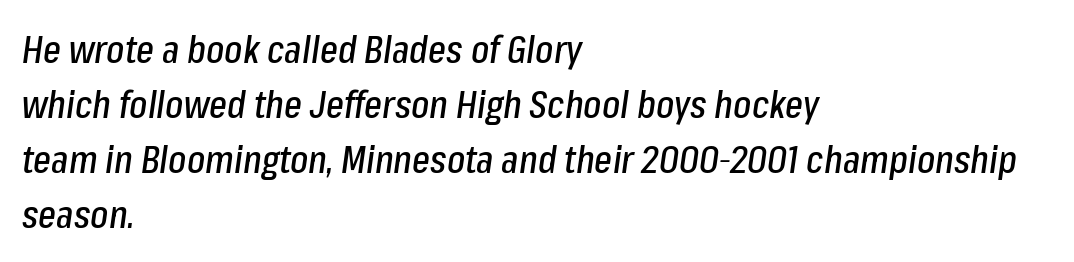
{"italic": "yes", "lean": "right", "slant_degrees": 8, "width": "condensed", "stroke_contrast": "low", "x_height": "medium", "monospaced": "no", "underline": "no", "align": "left", "line_spacing": "normal", "line_spacing_ratio": 1.45, "letter_spacing": "normal", "letter_spacing_em": 0.0, "glyph_px": 38}
